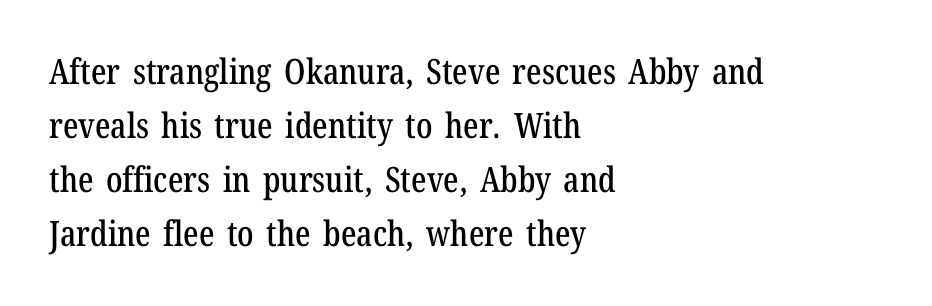
Unlike italic type, these characters show no tilt at all. Each letter keeps its own natural width here, so spacing adapts to shape. This block has exactly the height ordinary leading produces. The letterforms sit shoulder to shoulder at normal distance.
